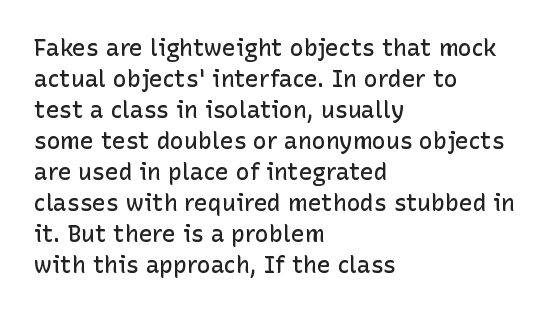
{"italic": "no", "bold": "semi", "underline": "no", "align": "left", "line_spacing": "normal", "line_spacing_ratio": 1.35, "letter_spacing": "normal", "letter_spacing_em": 0.0, "glyph_px": 23}
